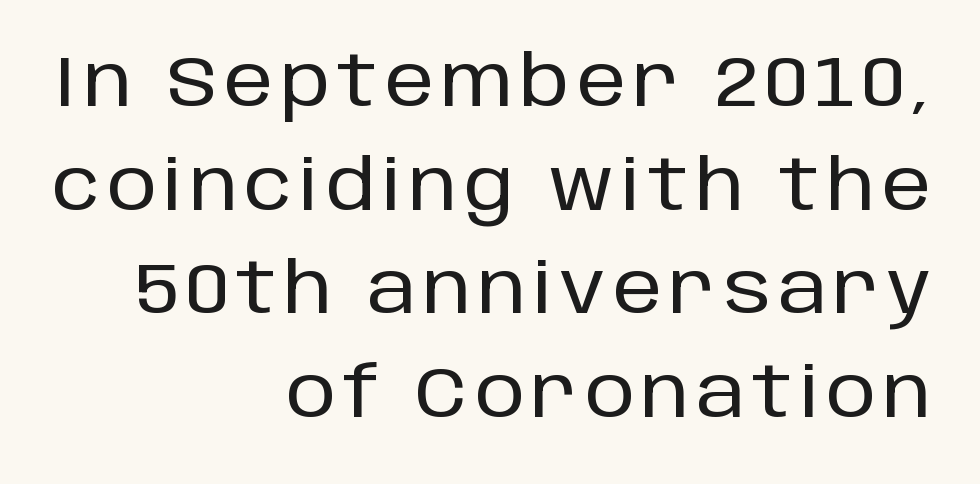
{"serif": "no", "italic": "no", "width": "normal", "stroke_contrast": "low", "x_height": "large", "monospaced": "no", "underline": "no", "align": "right", "line_spacing": "normal", "line_spacing_ratio": 1.46, "glyph_px": 71}
